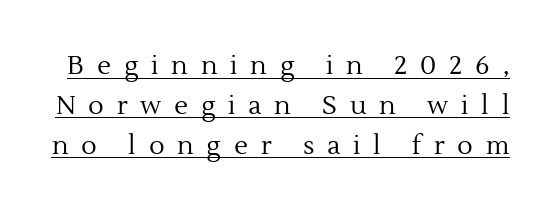
The line texture is sparse and dotted thanks to wide tracking. Unbolded letterforms with no extra heft. Glance below the letters and you will spot a drawn line. Designer's note — italics off, roman on. One glance says typical: line gaps are just what's usual.
